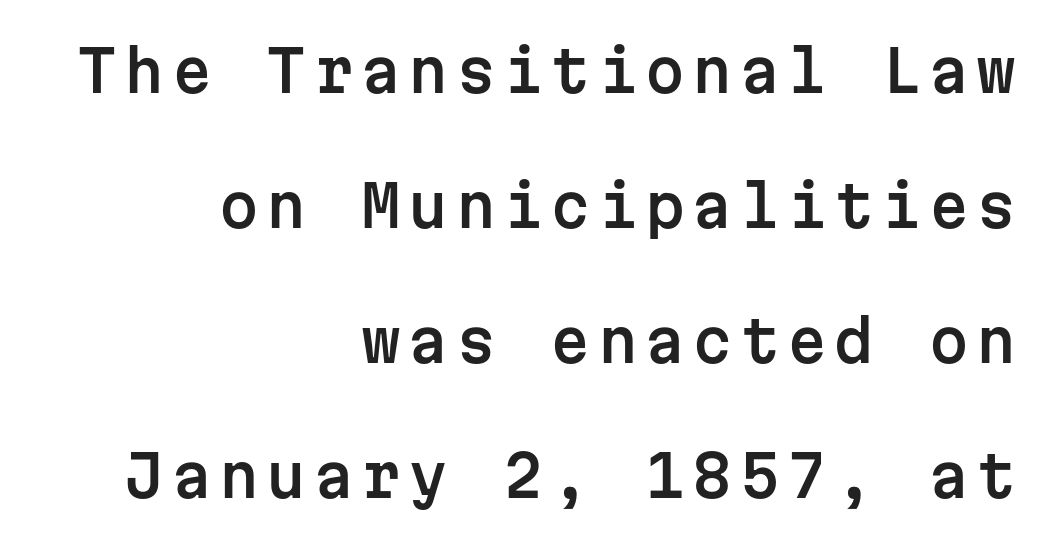
The compositor pushed each line to the right boundary. Descenders hang freely into open space. Note the uniform advance width — an 'i' takes as much space as an 'm'. Stroke terminals: plain, sans-serif. This is the regular roman posture of the typeface.
